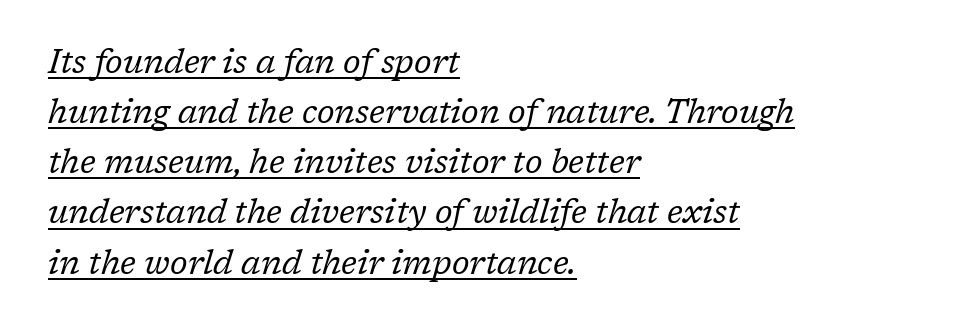
The image shows 33 px regular-weight serif type, italic (leaning right); set left-aligned, normal line spacing (1.52x), normal letter spacing, underlined; low stroke contrast and a medium x-height.
